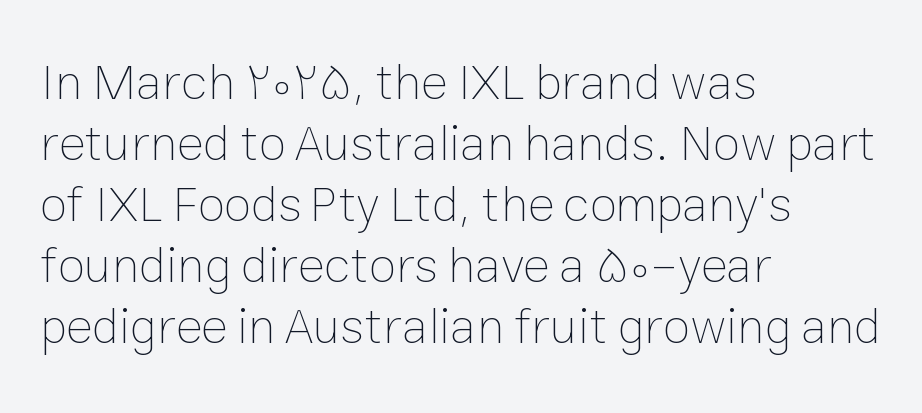
{"italic": "no", "bold": "no", "weight": "thin", "width": "normal", "stroke_contrast": "low", "x_height": "medium", "monospaced": "no", "underline": "no", "align": "left", "line_spacing_ratio": 1.22, "letter_spacing": "normal", "letter_spacing_em": 0.0, "glyph_px": 50}
